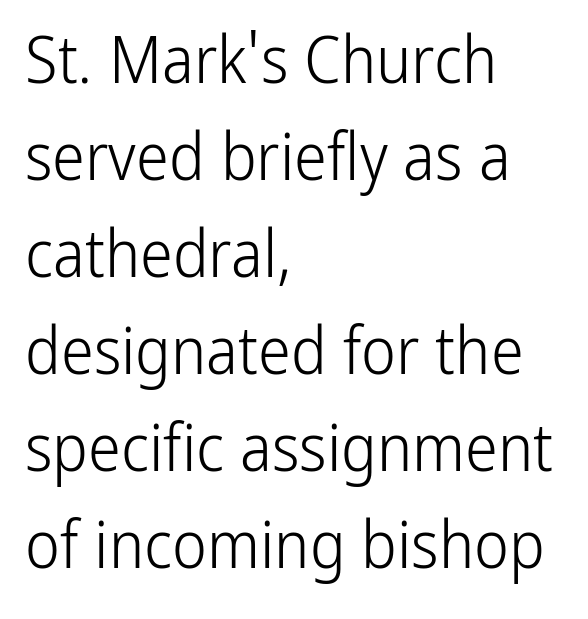
The rendering anchors every line to the left-hand side. Descenders hang freely into open space. Here the designer chose a conventional face with non-uniform glyph widths. Each stroke keeps to a modest, everyday thickness or less. The vertical gap from one line to the next is medium.
